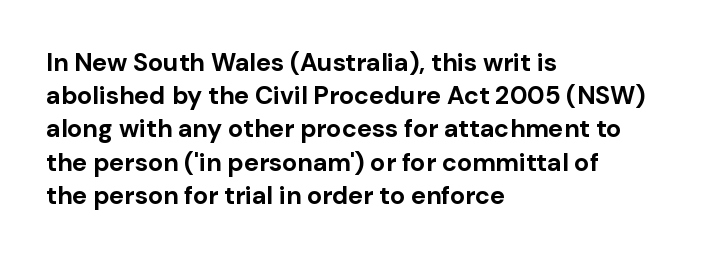
Q: Is the text bold? A: Yes.
Q: Is the text italic (slanted)? A: No, it is upright.
Q: Is the text underlined? A: No.
Q: How is the paragraph aligned? A: Left-aligned.
Q: Is the spacing between letters normal or unusually wide? A: Normal.
Q: Is the spacing between lines tight, normal or loose? A: Normal.
